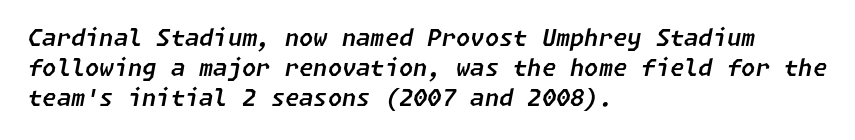
Q: Is the text italic (slanted)? A: Yes, it leans right by about 11 degrees.
Q: Is the text underlined? A: No.
Q: How is the paragraph aligned? A: Left-aligned.
Q: Is the spacing between letters normal or unusually wide? A: Normal.
Q: Is the spacing between lines tight, normal or loose? A: Normal.
